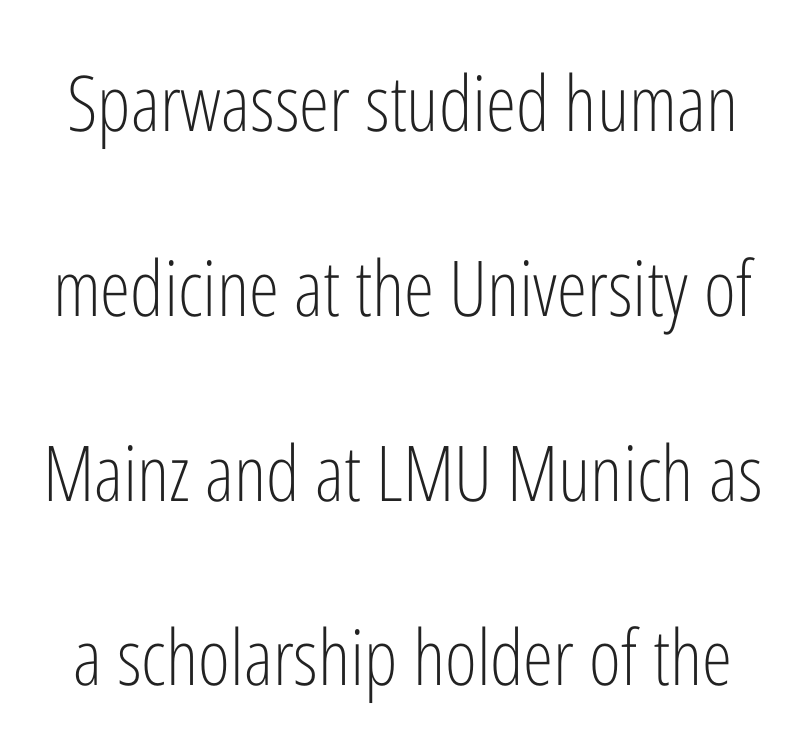
Varying glyph widths throughout — classic text-font behaviour. Only glyphs here, with clear space below each row. Unbolded letterforms with no extra heft. The block of text is sparse from top to bottom, with ample space between rows.
